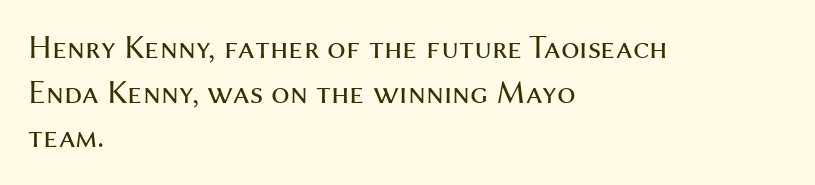
{"serif": "no", "italic": "no", "bold": "no", "weight": "regular", "width": "normal", "stroke_contrast": "medium", "x_height": "medium", "monospaced": "no", "underline": "no", "align": "left", "line_spacing": "normal", "line_spacing_ratio": 1.35, "letter_spacing": "normal", "letter_spacing_em": 0.0, "glyph_px": 33}
